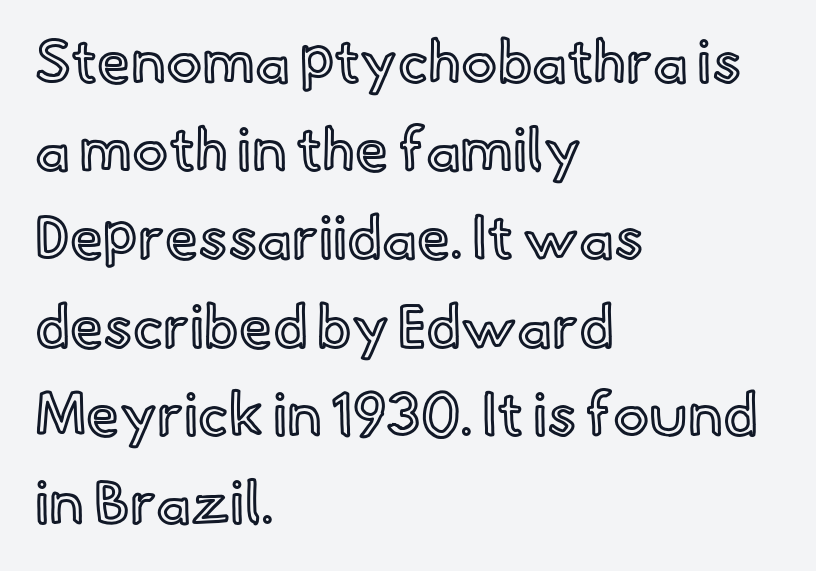
Q: Is the text italic (slanted)? A: No, it is upright.
Q: Is the text underlined? A: No.
Q: How is the paragraph aligned? A: Left-aligned.
Q: Is the spacing between letters normal or unusually wide? A: Normal.
Q: Is the spacing between lines tight, normal or loose? A: Normal.
Q: Width (condensed, normal, or wide)? A: Normal.
Q: x-height? A: Small.
Q: Monospaced? A: No.
